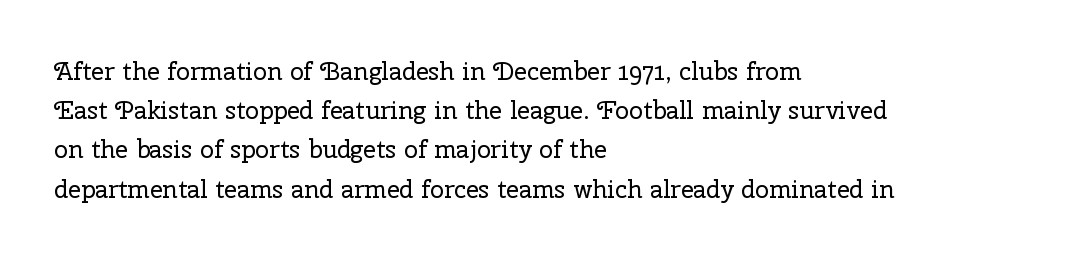
Is this a heavy cut? Hardly; it is regular or lighter. In CSS terms this would be text-align: left. Words appear dense and cohesive because spacing is normal. The gap between lines stays unmarked. Reading down the column, the eye jumps a familiar distance to each next line. This is roman type, the default non-slanted kind.
